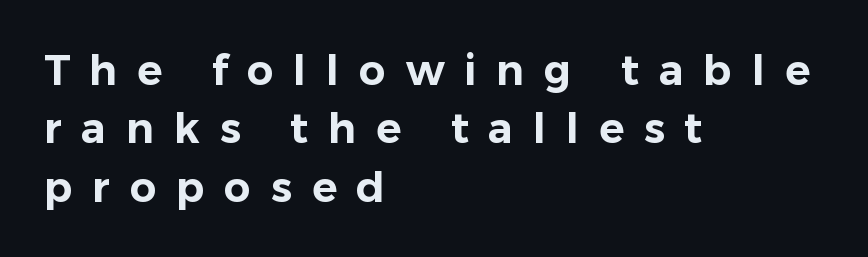
{"serif": "no", "italic": "no", "width": "normal", "stroke_contrast": "low", "x_height": "medium", "monospaced": "no", "underline": "no", "align": "left", "line_spacing": "normal", "line_spacing_ratio": 1.39, "letter_spacing": "wide", "letter_spacing_em": 0.47, "glyph_px": 42}
